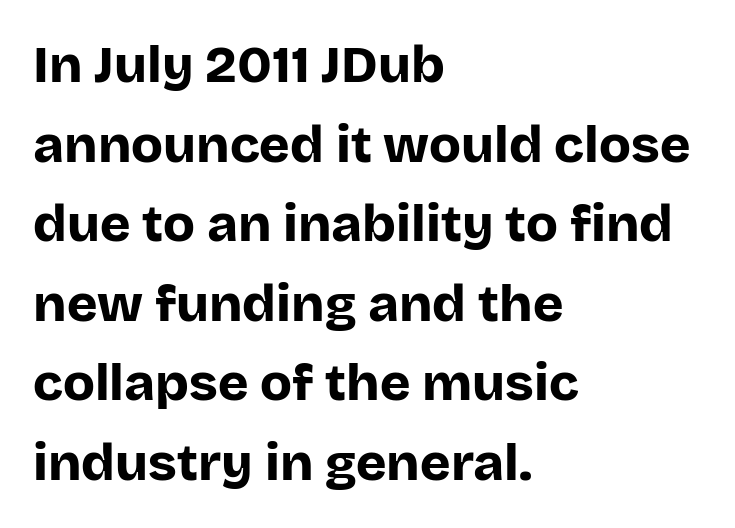
Q: Is the text bold? A: Yes.
Q: Is the text italic (slanted)? A: No, it is upright.
Q: Is the typeface a serif or a sans-serif typeface? A: Sans-serif.
Q: Is the text underlined? A: No.
Q: How is the paragraph aligned? A: Left-aligned.
Q: Is the spacing between letters normal or unusually wide? A: Normal.
Q: Is the spacing between lines tight, normal or loose? A: Normal.
Q: Width (condensed, normal, or wide)? A: Normal.
Q: Stroke contrast? A: Low.
Q: x-height? A: Large.
Q: Monospaced? A: No.
